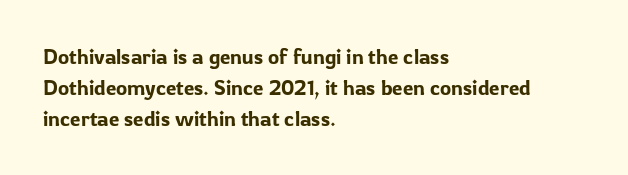
There is no visible air inserted between adjacent glyphs. Alignment: flush left. The words here are not underlined. The axis of the letterforms is exactly vertical. The designer left line spacing at the default.
